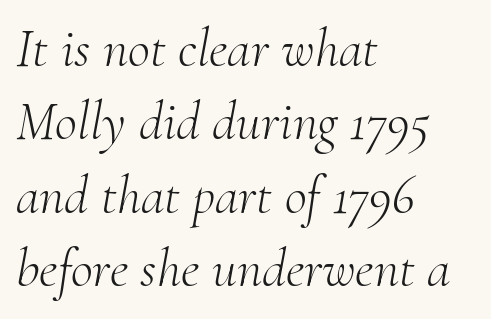
Honestly, the letter spacing is just normal — you wouldn't notice it. Every row of glyphs begins at an identical x-position on the left. The type family on display is of the serif kind. The cut favours lightness, reaching ordinary text weight at its darkest.
